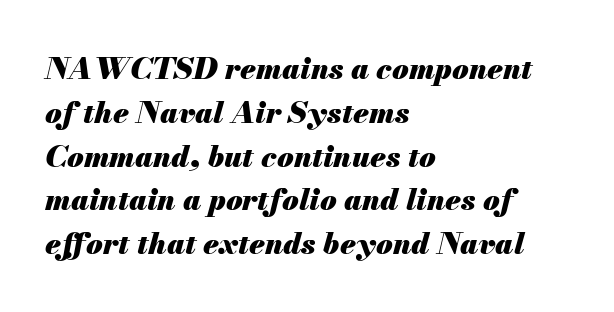
{"italic": "yes", "lean": "right", "slant_degrees": 13, "bold": "yes", "weight": "heavy", "width": "normal", "stroke_contrast": "medium", "x_height": "small", "monospaced": "no", "underline": "no", "align": "left", "line_spacing": "normal", "line_spacing_ratio": 1.46, "letter_spacing": "normal", "letter_spacing_em": 0.0, "glyph_px": 30}
